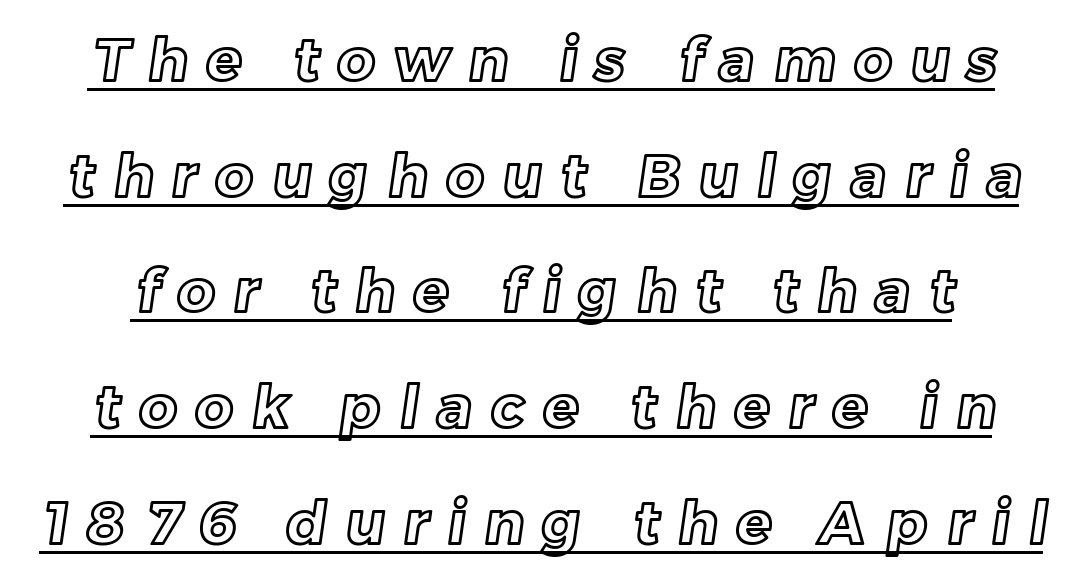
The rendering uses natural spacing where letterforms have individual widths. Look at the tracking — it's clearly loosened, letters drifting apart. Does the leading feel generous? Absolutely, it's lavish. This is underlined copy, the kind a proofreader might mark for attention.
